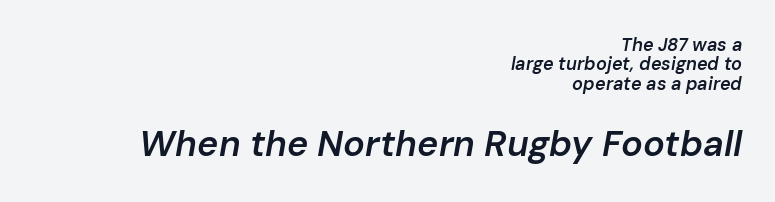
Is this a fixed-width face? No — the glyphs have proportional, varying widths. The gaps between neighbouring characters are ordinary and unremarkable. One-word summary of the alignment: right. These words are printed semibold, heavier than regular yet not bold. A student would notice the bottom passage is typeset larger than what precedes it. The lines are packed closely together with very little leading.
